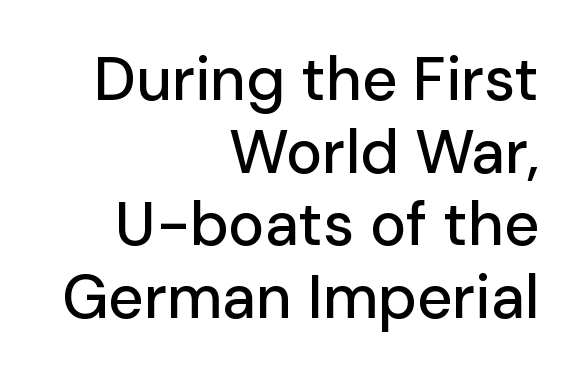
Q: Is the text italic (slanted)? A: No, it is upright.
Q: Is the typeface a serif or a sans-serif typeface? A: Sans-serif.
Q: Is the text underlined? A: No.
Q: How is the paragraph aligned? A: Right-aligned.
Q: Is the spacing between letters normal or unusually wide? A: Normal.
Q: Width (condensed, normal, or wide)? A: Normal.
Q: Stroke contrast? A: Low.
Q: x-height? A: Medium.
Q: Monospaced? A: No.
